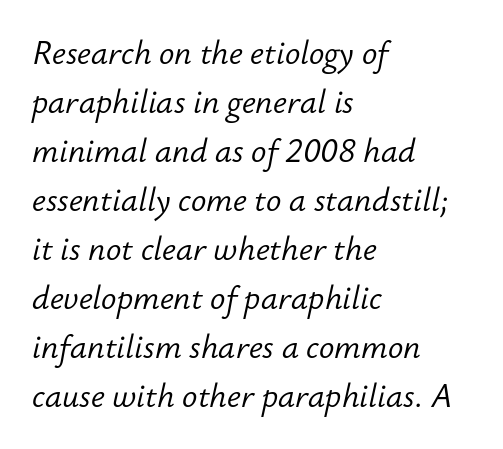
The image shows 32 px light type, italic (leaning right); set left-aligned, normal line spacing (1.53x), normal letter spacing, not underlined; low stroke contrast and a small x-height.
